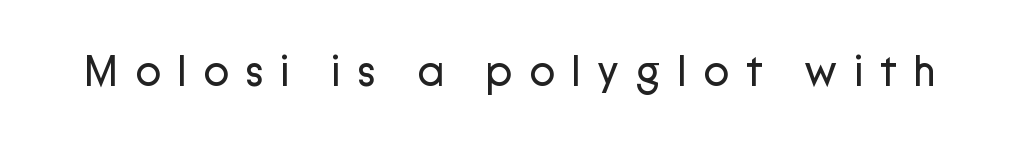
The image shows 43 px regular-weight sans-serif type, upright; set unusually wide letter spacing (+0.38 em), not underlined; low stroke contrast and a medium x-height.
